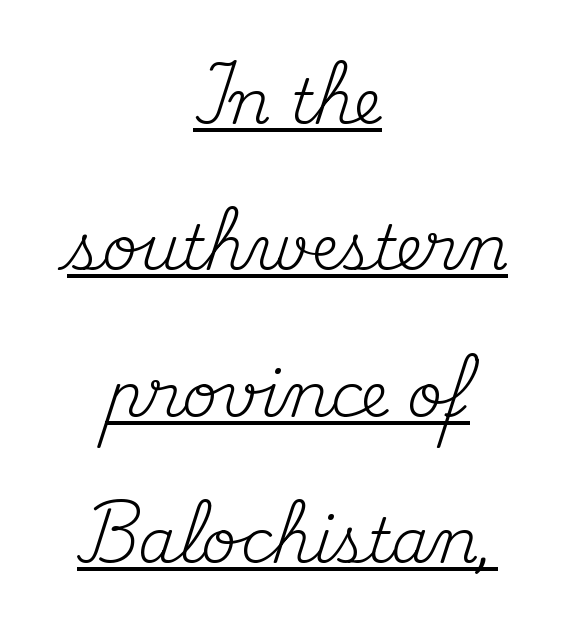
Q: Is the text bold? A: No.
Q: Is the text italic (slanted)? A: Yes.
Q: Is the typeface a serif or a sans-serif typeface? A: Serif.
Q: Is the text underlined? A: Yes.
Q: How is the paragraph aligned? A: Centered.
Q: Is the spacing between letters normal or unusually wide? A: Normal.
Q: Is the spacing between lines tight, normal or loose? A: Loose.
Q: Width (condensed, normal, or wide)? A: Normal.
Q: Stroke contrast? A: Medium.
Q: x-height? A: Small.
Q: Monospaced? A: No.
